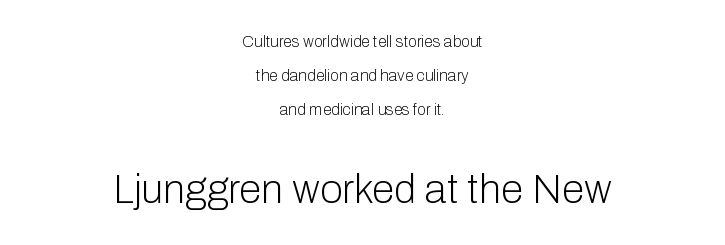
Q: Is the text bold? A: No.
Q: Is the text italic (slanted)? A: No, it is upright.
Q: Is the typeface a serif or a sans-serif typeface? A: Sans-serif.
Q: Is the text underlined? A: No.
Q: How is the paragraph aligned? A: Centered.
Q: Is the spacing between letters normal or unusually wide? A: Normal.
Q: Is the spacing between lines tight, normal or loose? A: Loose.
Q: Which block of text is set in a larger size, the first (top) or the second (bottom)? A: The second (bottom) one.
Q: Width (condensed, normal, or wide)? A: Normal.
Q: Stroke contrast? A: Low.
Q: x-height? A: Medium.
Q: Monospaced? A: No.
